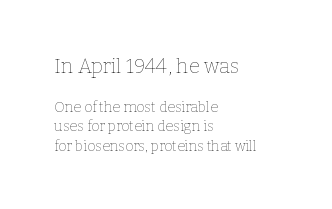
Q: Is the text bold? A: No.
Q: Is the text italic (slanted)? A: No, it is upright.
Q: Is the text underlined? A: No.
Q: How is the paragraph aligned? A: Left-aligned.
Q: Is the spacing between letters normal or unusually wide? A: Normal.
Q: Is the spacing between lines tight, normal or loose? A: Normal.
Q: Which block of text is set in a larger size, the first (top) or the second (bottom)? A: The first (top) one.
